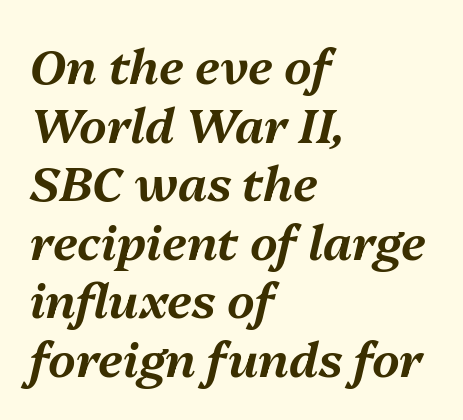
It's the slanting kind of type. The rag falls on the right side of this text block. Type without underlining. The line texture is even and compact thanks to regular tracking. Do the characters align in a grid? No, the font is proportional.
